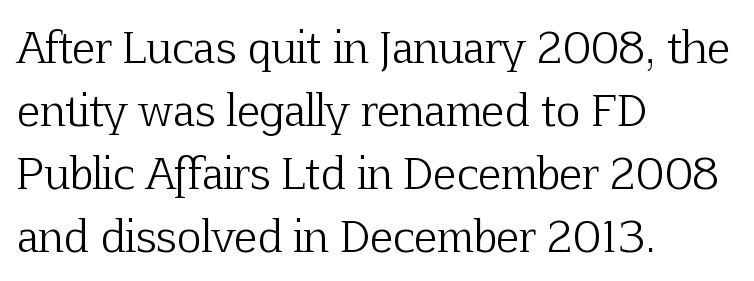
Q: Is the text bold? A: No.
Q: Is the text italic (slanted)? A: No, it is upright.
Q: Is the typeface a serif or a sans-serif typeface? A: Serif.
Q: Is the text underlined? A: No.
Q: How is the paragraph aligned? A: Left-aligned.
Q: Is the spacing between letters normal or unusually wide? A: Normal.
Q: Is the spacing between lines tight, normal or loose? A: Normal.
Q: Width (condensed, normal, or wide)? A: Normal.
Q: Stroke contrast? A: Low.
Q: x-height? A: Medium.
Q: Monospaced? A: No.
